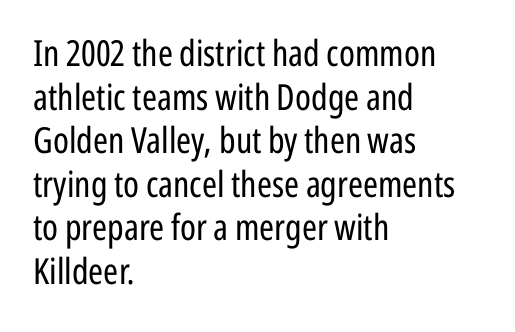
Q: Is the text bold? A: No.
Q: Is the text italic (slanted)? A: No, it is upright.
Q: Is the typeface a serif or a sans-serif typeface? A: Sans-serif.
Q: Is the text underlined? A: No.
Q: How is the paragraph aligned? A: Left-aligned.
Q: Is the spacing between letters normal or unusually wide? A: Normal.
Q: Width (condensed, normal, or wide)? A: Condensed.
Q: Stroke contrast? A: Low.
Q: x-height? A: Medium.
Q: Monospaced? A: No.
